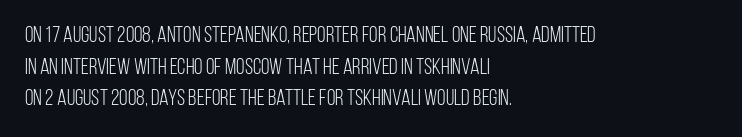
{"italic": "no", "bold": "no", "underline": "no", "align": "left", "line_spacing": "normal", "line_spacing_ratio": 1.44, "letter_spacing": "normal", "letter_spacing_em": 0.0, "glyph_px": 22}
